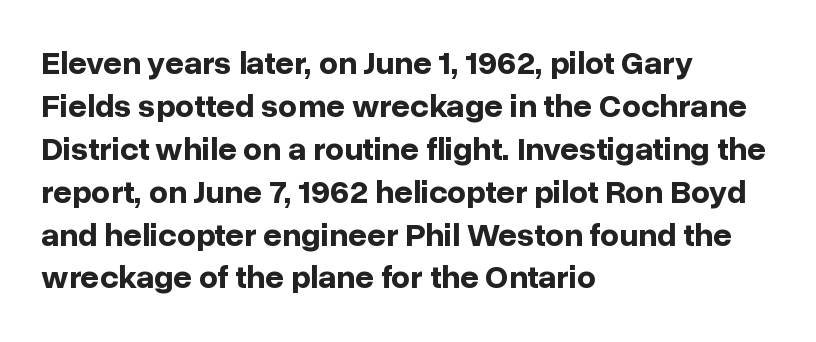
Q: Is the text bold? A: Yes.
Q: Is the text italic (slanted)? A: No, it is upright.
Q: Is the typeface a serif or a sans-serif typeface? A: Sans-serif.
Q: Is the text underlined? A: No.
Q: How is the paragraph aligned? A: Left-aligned.
Q: Is the spacing between letters normal or unusually wide? A: Normal.
Q: Is the spacing between lines tight, normal or loose? A: Normal.
Q: Width (condensed, normal, or wide)? A: Normal.
Q: Stroke contrast? A: Low.
Q: x-height? A: Medium.
Q: Monospaced? A: No.
